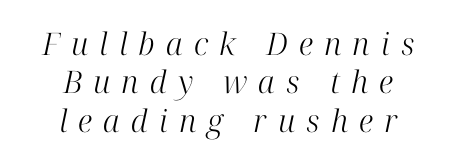
Q: Is the text bold? A: No.
Q: Is the text italic (slanted)? A: Yes, it leans right by about 12 degrees.
Q: Is the typeface a serif or a sans-serif typeface? A: Serif.
Q: Is the text underlined? A: No.
Q: How is the paragraph aligned? A: Centered.
Q: Is the spacing between letters normal or unusually wide? A: Unusually wide.
Q: Width (condensed, normal, or wide)? A: Normal.
Q: Stroke contrast? A: High.
Q: x-height? A: Medium.
Q: Monospaced? A: No.
